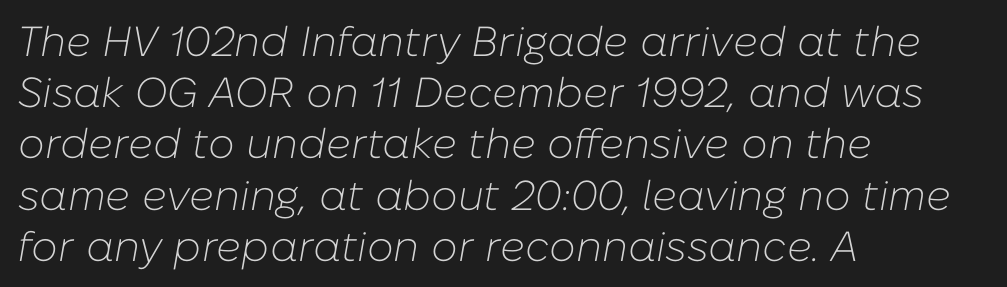
Q: Is the text bold? A: No.
Q: Is the text italic (slanted)? A: Yes, it leans right by about 10 degrees.
Q: Is the text underlined? A: No.
Q: How is the paragraph aligned? A: Left-aligned.
Q: Is the spacing between letters normal or unusually wide? A: Normal.
Q: Width (condensed, normal, or wide)? A: Normal.
Q: Stroke contrast? A: Low.
Q: x-height? A: Medium.
Q: Monospaced? A: No.
